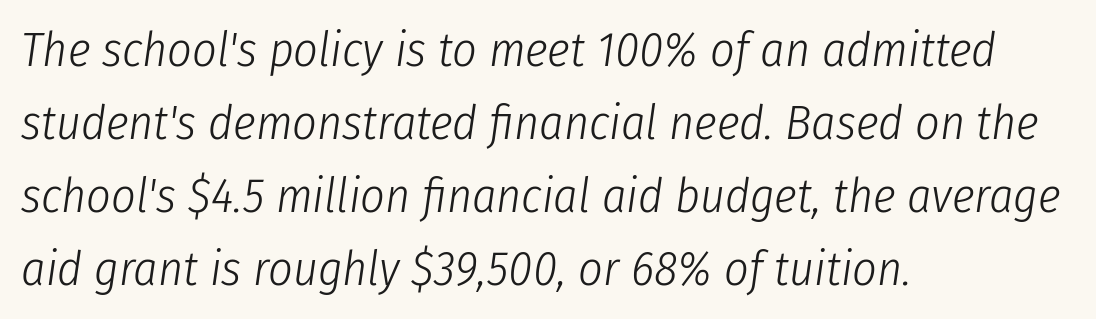
The line-height multiplier appears to be the usual default. All the whitespace from short lines collects on the right. A typesetter would call this zero additional tracking. The strokes are not fattened; the text isn't bold. Is this a fixed-width face? No — the glyphs have proportional, varying widths.
